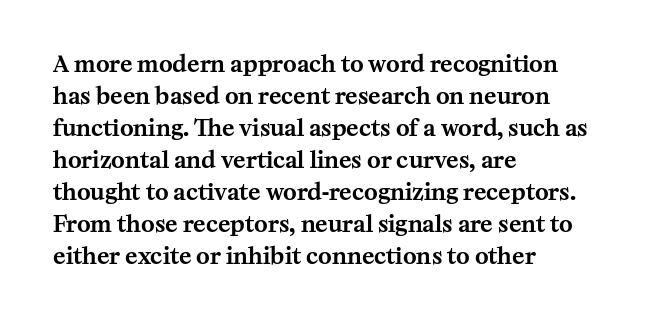
Q: Is the text italic (slanted)? A: No, it is upright.
Q: Is the text underlined? A: No.
Q: How is the paragraph aligned? A: Left-aligned.
Q: Is the spacing between letters normal or unusually wide? A: Normal.
Q: Is the spacing between lines tight, normal or loose? A: Normal.
